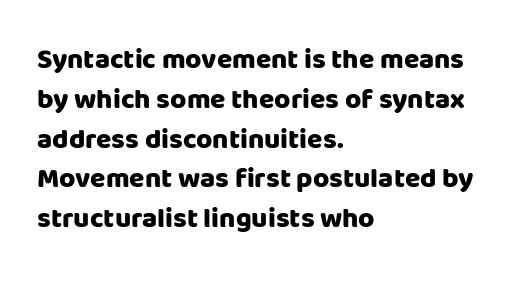
{"serif": "no", "italic": "no", "bold": "yes", "weight": "heavy", "width": "normal", "stroke_contrast": "low", "x_height": "large", "monospaced": "no", "underline": "no", "align": "left", "line_spacing": "normal", "line_spacing_ratio": 1.42, "letter_spacing": "normal", "letter_spacing_em": 0.0, "glyph_px": 28}
